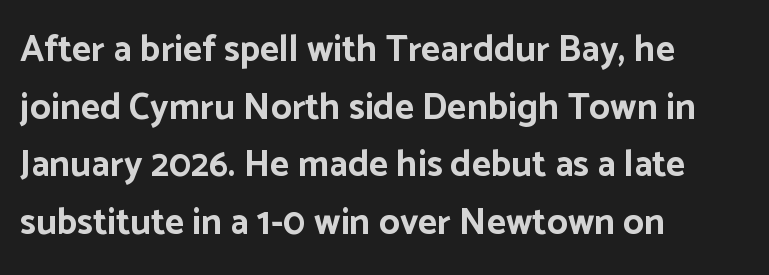
Horizontal alignment here is leftward, the default for most running prose. Posture: vertical. These lines are composed in type without serifs. A normal amount of white space separates one row of letters from the next. The tracking reads as untouched default to a designer's eye. Anything drawn beneath the words? Only blank space.
